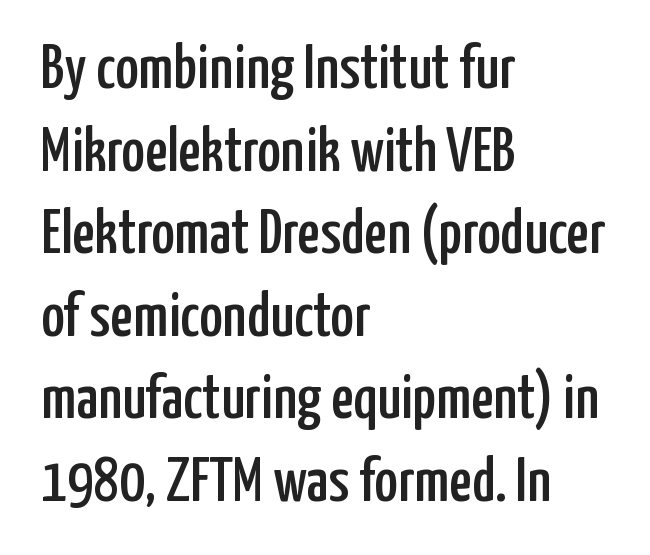
{"serif": "no", "italic": "no", "width": "condensed", "stroke_contrast": "low", "x_height": "medium", "monospaced": "no", "underline": "no", "align": "left", "line_spacing": "normal", "line_spacing_ratio": 1.31, "letter_spacing": "normal", "letter_spacing_em": 0.0, "glyph_px": 63}
